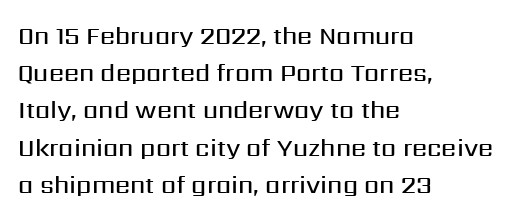
Q: Is the text bold? A: Semi-bold.
Q: Is the text italic (slanted)? A: No, it is upright.
Q: Is the text underlined? A: No.
Q: How is the paragraph aligned? A: Left-aligned.
Q: Is the spacing between letters normal or unusually wide? A: Normal.
Q: Is the spacing between lines tight, normal or loose? A: Normal.
